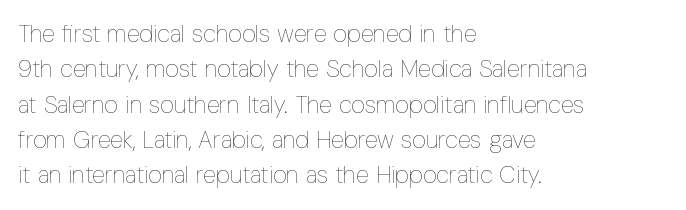
{"italic": "no", "bold": "no", "underline": "no", "align": "left", "line_spacing": "normal", "line_spacing_ratio": 1.47, "letter_spacing": "normal", "letter_spacing_em": 0.0, "glyph_px": 24}
